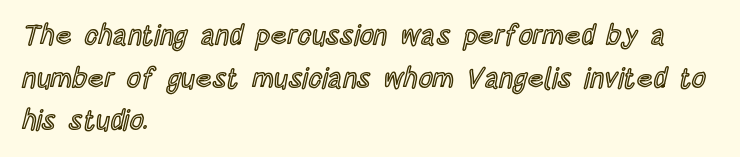
{"width": "condensed", "x_height": "large", "monospaced": "no", "underline": "no", "align": "left", "line_spacing": "normal", "line_spacing_ratio": 1.52, "letter_spacing": "normal", "letter_spacing_em": 0.0, "glyph_px": 28}
